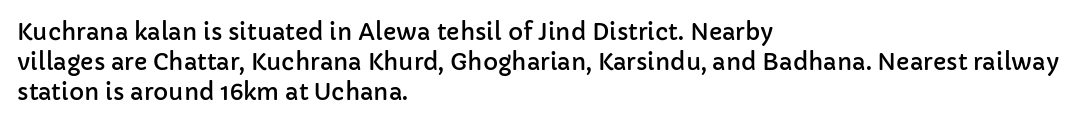
The ragged edge is on the right, which tells us the setting is flush left. What's the leading like? Ordinary, nothing unusual. Posture: straight, roman, zero tilt. The face used here is rendered with its standard letterfit. Letters rest on an invisible, unmarked baseline.
